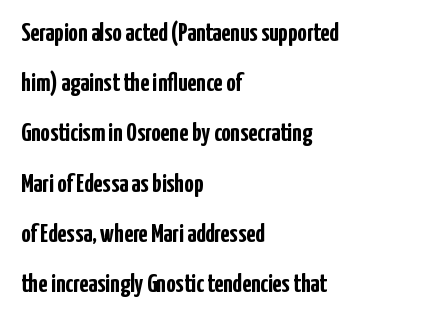
Summary of vertical rhythm: relaxed, with wide interline spacing. Honestly, there is no underline to notice here at all. When letters stand straight like this, we call the style roman or upright. If you drew a ruler down the left edge, every line would touch it.
